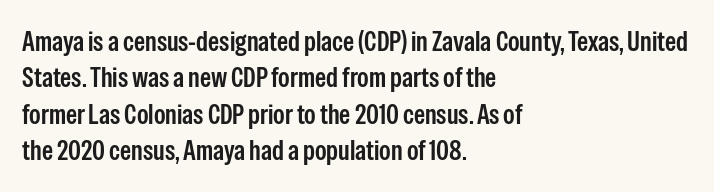
No feet cap the strokes, marking this as sans-serif type. Rule under the text: the space is simply empty. Glyph-to-glyph distance matches everyday printed text. Note the varied advance widths — an 'i' is clearly narrower than an 'm'.
